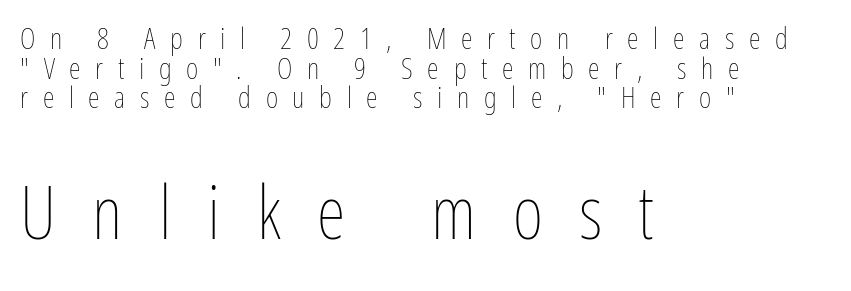
The image shows 74 px thin, condensed type, upright; set left-aligned, tight line spacing (0.99x), unusually wide letter spacing (+0.49 em), not underlined; the second (bottom) block is 2.47x larger; low stroke contrast and a medium x-height.
